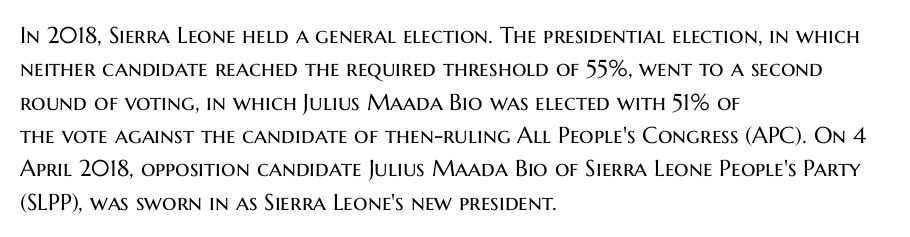
The image shows 23 px text type, upright; set left-aligned, normal line spacing (1.45x), normal letter spacing, not underlined.
